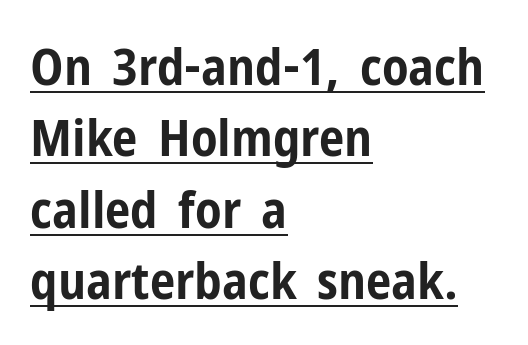
Q: Is the text bold? A: Yes.
Q: Is the text italic (slanted)? A: No, it is upright.
Q: Is the typeface a serif or a sans-serif typeface? A: Sans-serif.
Q: Is the text underlined? A: Yes.
Q: How is the paragraph aligned? A: Left-aligned.
Q: Is the spacing between letters normal or unusually wide? A: Normal.
Q: Is the spacing between lines tight, normal or loose? A: Normal.
Q: Width (condensed, normal, or wide)? A: Condensed.
Q: Stroke contrast? A: Low.
Q: x-height? A: Medium.
Q: Monospaced? A: No.
